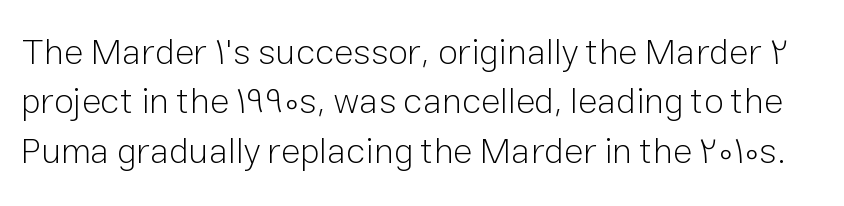
Q: Is the text bold? A: No.
Q: Is the text italic (slanted)? A: No, it is upright.
Q: Is the typeface a serif or a sans-serif typeface? A: Sans-serif.
Q: Is the text underlined? A: No.
Q: Is the spacing between letters normal or unusually wide? A: Normal.
Q: Is the spacing between lines tight, normal or loose? A: Normal.
Q: Width (condensed, normal, or wide)? A: Normal.
Q: Stroke contrast? A: Low.
Q: x-height? A: Medium.
Q: Monospaced? A: No.
